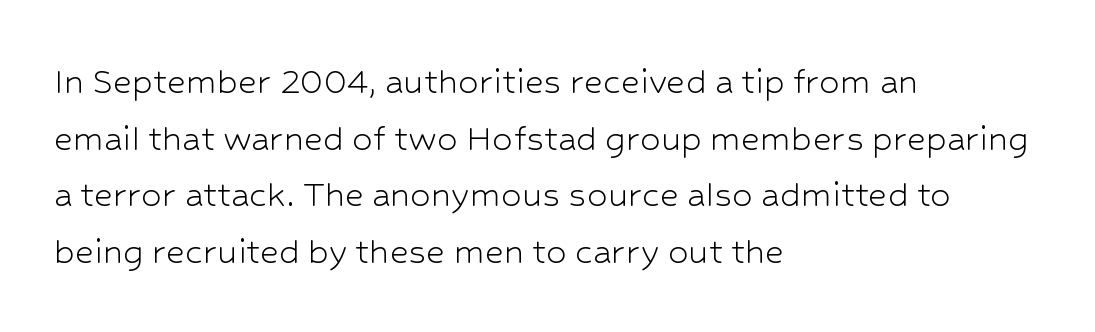
Q: Is the text bold? A: No.
Q: Is the text italic (slanted)? A: No, it is upright.
Q: Is the typeface a serif or a sans-serif typeface? A: Sans-serif.
Q: Is the text underlined? A: No.
Q: How is the paragraph aligned? A: Left-aligned.
Q: Is the spacing between letters normal or unusually wide? A: Normal.
Q: Is the spacing between lines tight, normal or loose? A: Normal.
Q: Width (condensed, normal, or wide)? A: Normal.
Q: Stroke contrast? A: Low.
Q: x-height? A: Medium.
Q: Monospaced? A: No.
